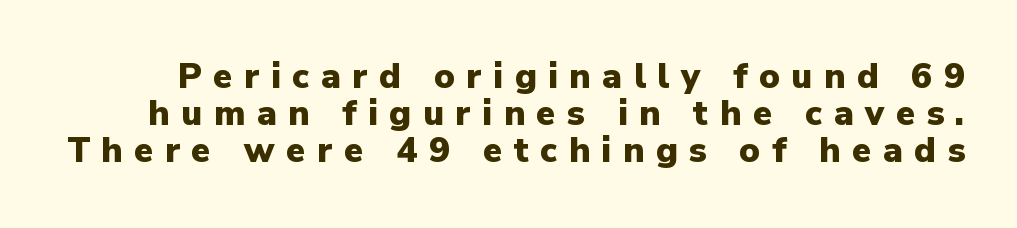
Here the designer chose a conventional face with non-uniform glyph widths. The characters display no serif detailing; their extremities are plain. Tall strokes in this sample are plumb rather than angled. The face used here has the dense, thick strokes of a bold. Students, note that the glyphs here are deliberately spaced far apart.
